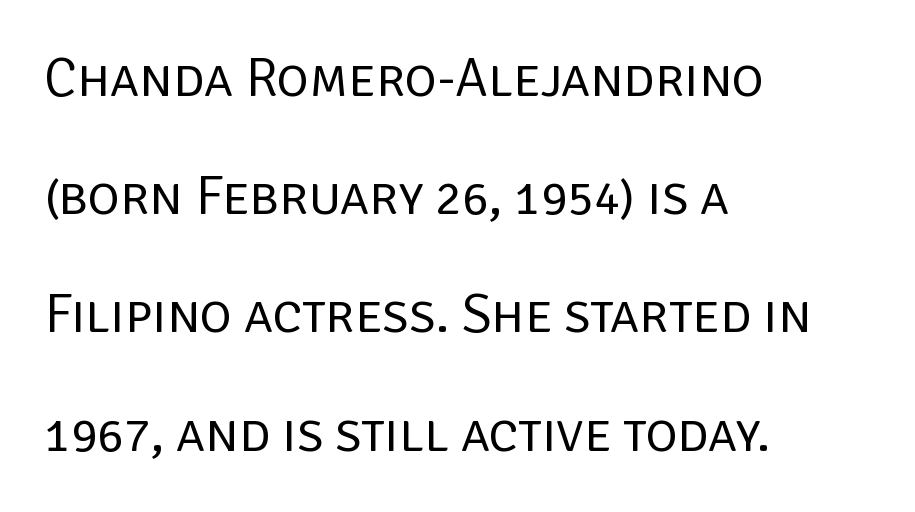
Think standard paragraph weight, or any step lighter than that. Spacing between characters is what you'd get straight out of the box. The line-height multiplier appears high, well above default. These lines are composed in type without serifs.
